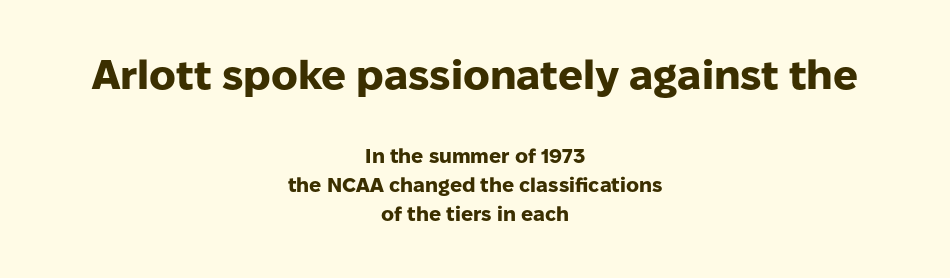
{"serif": "no", "italic": "no", "bold": "yes", "weight": "heavy", "width": "normal", "stroke_contrast": "low", "x_height": "medium", "monospaced": "no", "underline": "no", "align": "center", "line_spacing": "normal", "line_spacing_ratio": 1.46, "letter_spacing": "normal", "letter_spacing_em": 0.0, "larger_block": "first", "size_ratio": 2.05, "glyph_px": 41}
